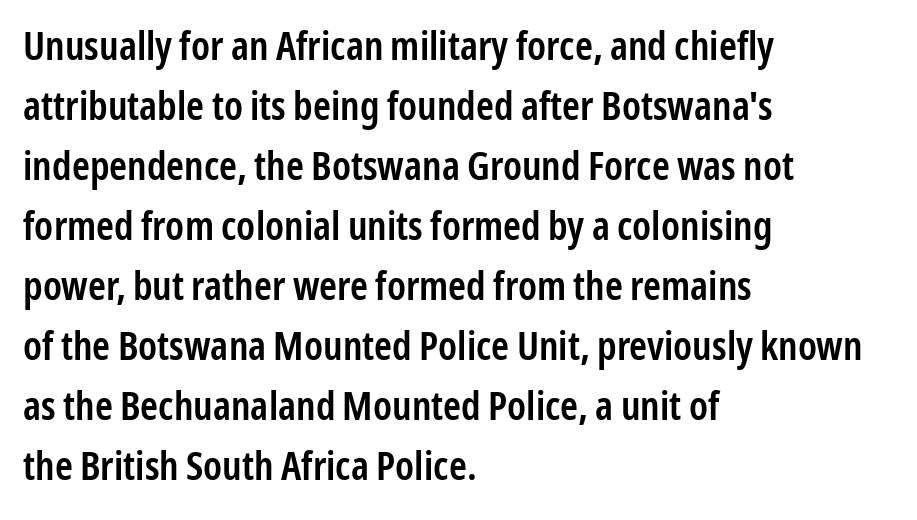
Q: Is the text bold? A: Semi-bold.
Q: Is the text italic (slanted)? A: No, it is upright.
Q: Is the typeface a serif or a sans-serif typeface? A: Sans-serif.
Q: Is the text underlined? A: No.
Q: How is the paragraph aligned? A: Left-aligned.
Q: Is the spacing between letters normal or unusually wide? A: Normal.
Q: Is the spacing between lines tight, normal or loose? A: Normal.
Q: Width (condensed, normal, or wide)? A: Condensed.
Q: Stroke contrast? A: Low.
Q: x-height? A: Medium.
Q: Monospaced? A: No.
